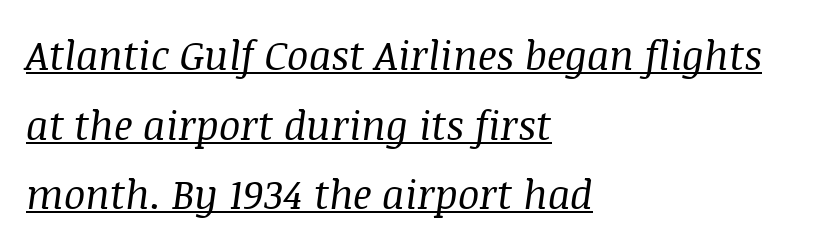
Looks like regular typesetting: each glyph gets only the width it needs. Compared with undecorated copy, this sample adds a rule below the words. Each letter's strokes conclude with small projecting serifs. Observe the ordinary spacing: letters are neighbours, not strangers. Notice how the stems are inclined rather than vertical — that's the hallmark of italics.
